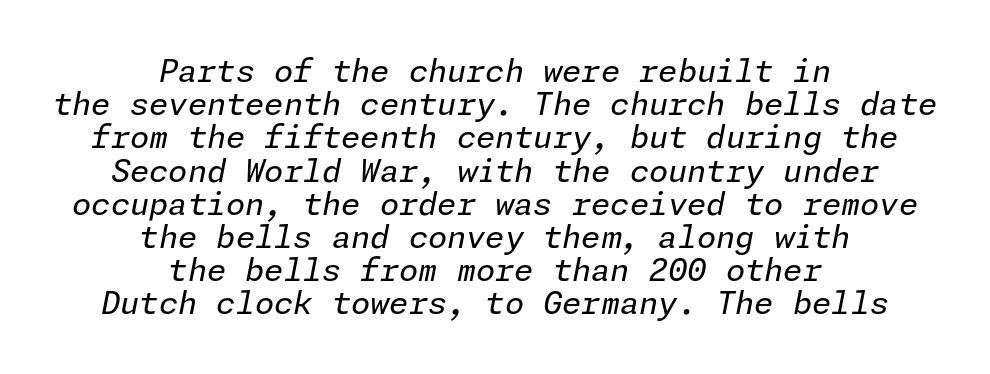
Q: Is the text bold? A: No.
Q: Is the text italic (slanted)? A: Yes, it leans right by about 11 degrees.
Q: Is the text underlined? A: No.
Q: How is the paragraph aligned? A: Centered.
Q: Is the spacing between letters normal or unusually wide? A: Normal.
Q: Is the spacing between lines tight, normal or loose? A: Tight.
Q: Width (condensed, normal, or wide)? A: Normal.
Q: Stroke contrast? A: Low.
Q: x-height? A: Medium.
